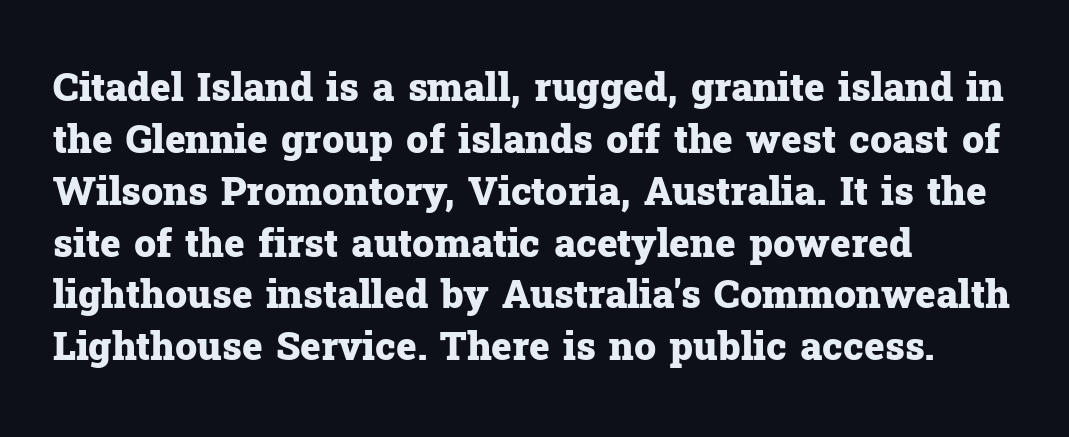
{"serif": "yes", "italic": "no", "bold": "yes", "weight": "heavy", "width": "normal", "stroke_contrast": "low", "x_height": "medium", "monospaced": "no", "underline": "no", "align": "left", "line_spacing": "normal", "line_spacing_ratio": 1.33, "letter_spacing": "normal", "letter_spacing_em": 0.0, "glyph_px": 39}
